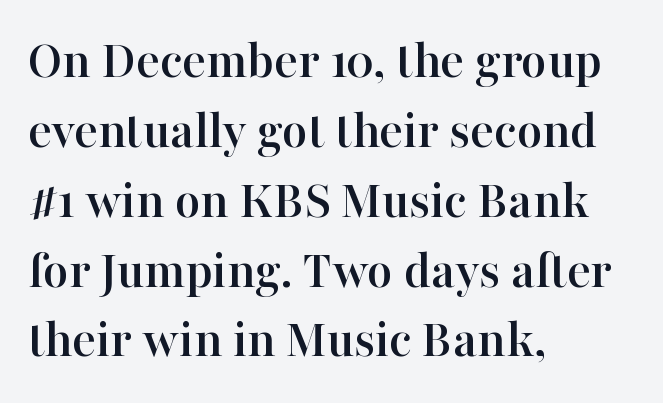
Tracking here is standard; glyphs follow each other at the usual distance. Horizontally, the lines are justified to the leading edge only. I'd call this a serif setting — the letters wear small feet. You could not count columns in this text — the font is proportionally spaced. Leading matches the norm, producing a regular column.
